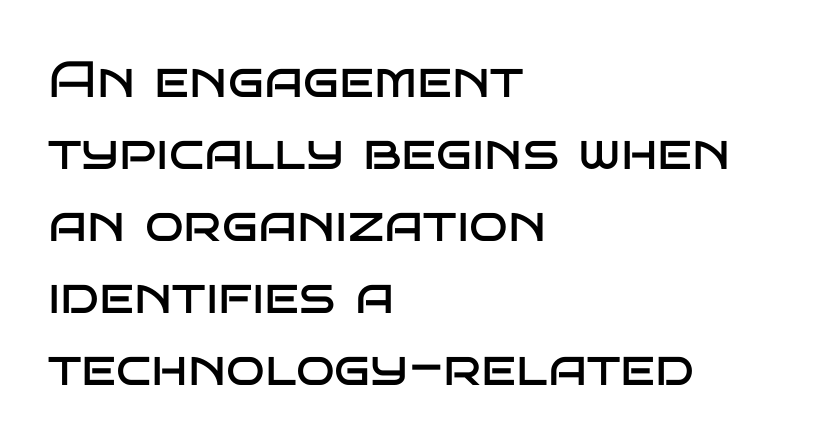
Q: Is the text bold? A: No.
Q: Is the text italic (slanted)? A: No, it is upright.
Q: Is the typeface a serif or a sans-serif typeface? A: Sans-serif.
Q: Is the text underlined? A: No.
Q: How is the paragraph aligned? A: Left-aligned.
Q: Is the spacing between letters normal or unusually wide? A: Normal.
Q: Is the spacing between lines tight, normal or loose? A: Normal.
Q: Width (condensed, normal, or wide)? A: Wide.
Q: Stroke contrast? A: Low.
Q: x-height? A: Large.
Q: Monospaced? A: No.
